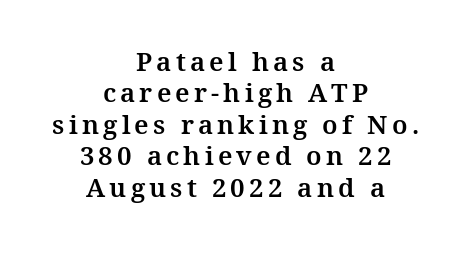
The image shows 26 px text type, upright; set centered, line spacing 1.21x, not underlined.
